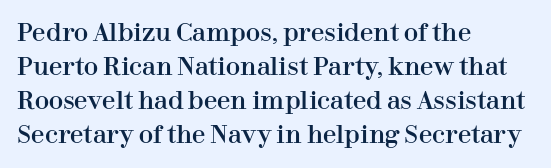
Each word holds together tightly as a unit, with standard inter-letter gaps. Horizontally, the lines are justified to the leading edge only. Check the space under the baseline: it is left empty. Leading matches the norm, producing a regular column.
